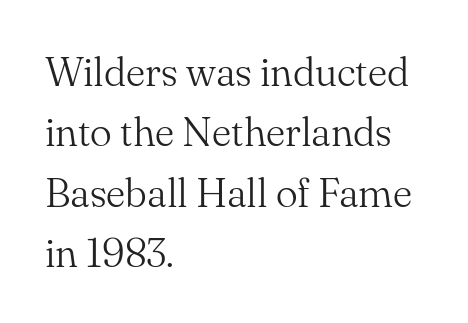
The image shows 41 px light serif type, upright; set left-aligned, normal line spacing (1.47x), normal letter spacing, not underlined; medium stroke contrast and a small x-height.
